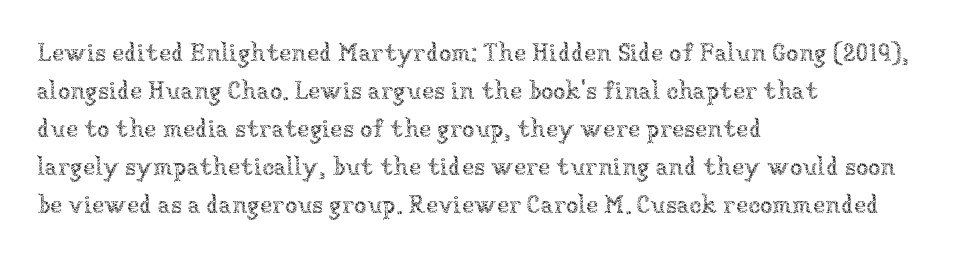
The font's upright variant was chosen for this text. The specimen omits any rule beneath the text block's lines. All the whitespace from short lines collects on the right. Tracking here is standard; glyphs follow each other at the usual distance.
